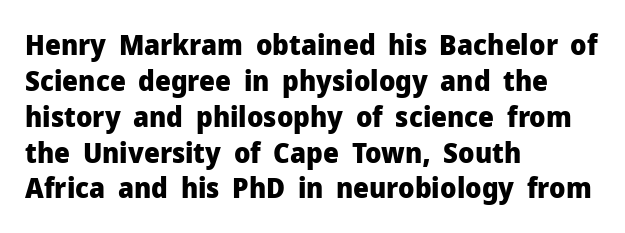
{"serif": "no", "italic": "no", "bold": "yes", "weight": "heavy", "width": "normal", "stroke_contrast": "low", "x_height": "medium", "monospaced": "no", "underline": "no", "align": "left", "line_spacing": "normal", "line_spacing_ratio": 1.28, "letter_spacing": "normal", "letter_spacing_em": 0.0, "glyph_px": 28}
